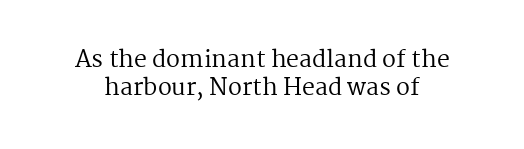
{"italic": "no", "bold": "no", "underline": "no", "align": "center", "line_spacing_ratio": 1.21, "letter_spacing": "normal", "letter_spacing_em": 0.0, "glyph_px": 23}
